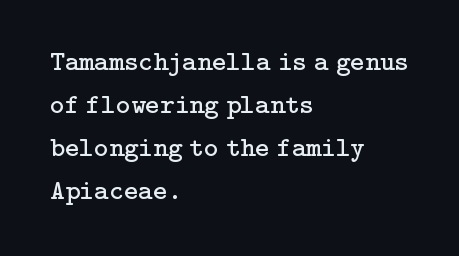
Designer's note — italics off, roman on. One glance says typical: line gaps are just what's usual. I'd call this a serif setting — the letters wear small feet. Summary of weight: not heavy and not bold. Short note: letters normally spaced.
